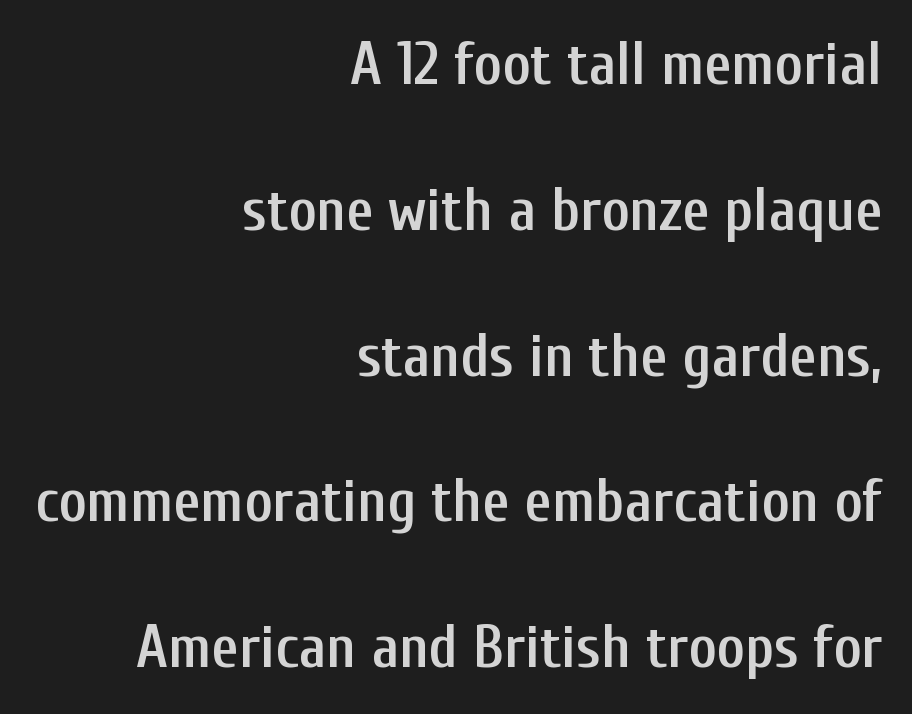
{"serif": "no", "italic": "no", "bold": "semi", "weight": "semibold", "width": "condensed", "stroke_contrast": "low", "x_height": "medium", "monospaced": "no", "underline": "no", "align": "right", "line_spacing": "loose", "line_spacing_ratio": 2.43, "letter_spacing": "normal", "letter_spacing_em": 0.0, "glyph_px": 60}
